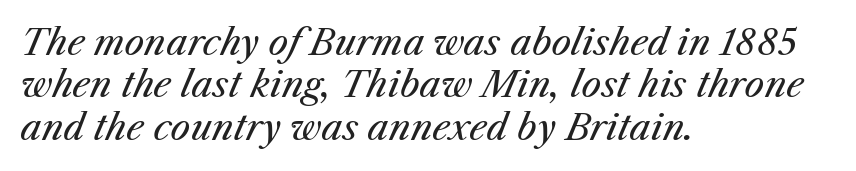
The image shows 35 px regular-weight type, italic (leaning right); set left-aligned, line spacing 1.21x, normal letter spacing, not underlined; medium stroke contrast and a medium x-height.
